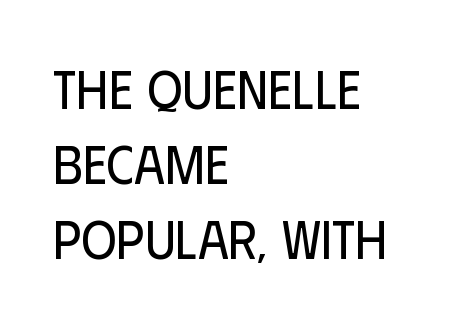
Honestly, the row spacing looks completely unremarkable. Each letter keeps its own natural width here, so spacing adapts to shape. To sum up the face: it is a sans, with no serifs. Stems and bowls with no extra thickness — not bold. All the whitespace from short lines collects on the right.
